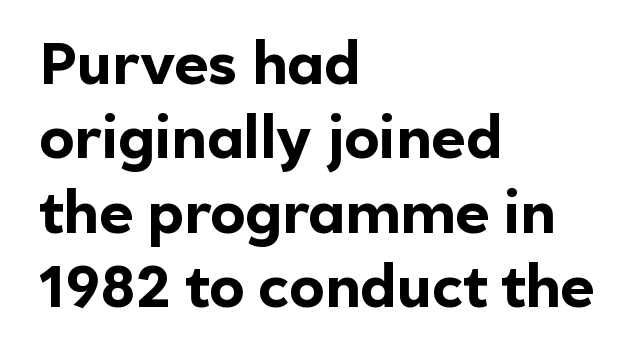
The image shows 59 px bold sans-serif type, upright; set left-aligned, normal line spacing (1.26x), normal letter spacing, not underlined; a medium x-height.
